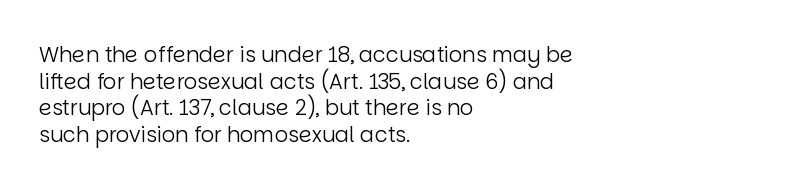
{"italic": "no", "bold": "no", "underline": "no", "align": "left", "line_spacing": "normal", "line_spacing_ratio": 1.27, "letter_spacing": "normal", "letter_spacing_em": 0.0, "glyph_px": 21}
